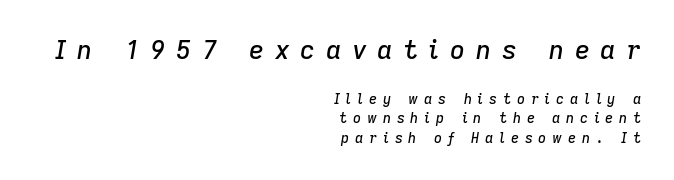
The image shows 26 px text type, italic (leaning right); set right-aligned, normal line spacing (1.39x), unusually wide letter spacing (+0.41 em), not underlined; the first (top) block is 1.86x larger.
